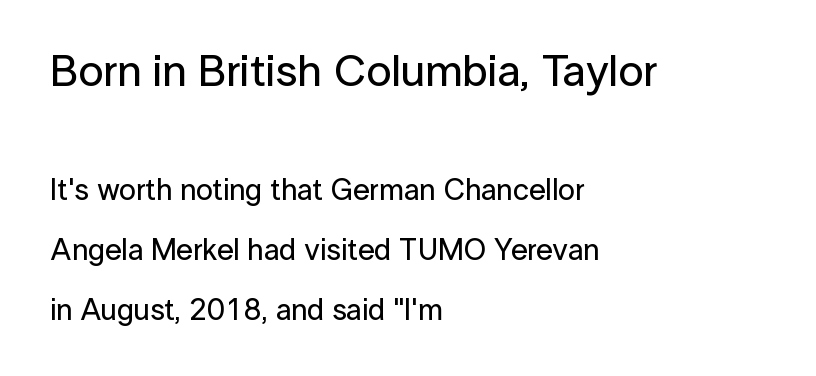
{"serif": "no", "italic": "no", "width": "normal", "stroke_contrast": "low", "x_height": "medium", "monospaced": "no", "underline": "no", "align": "left", "line_spacing": "loose", "line_spacing_ratio": 2.0, "letter_spacing": "normal", "letter_spacing_em": 0.0, "larger_block": "first", "size_ratio": 1.5, "glyph_px": 45}
